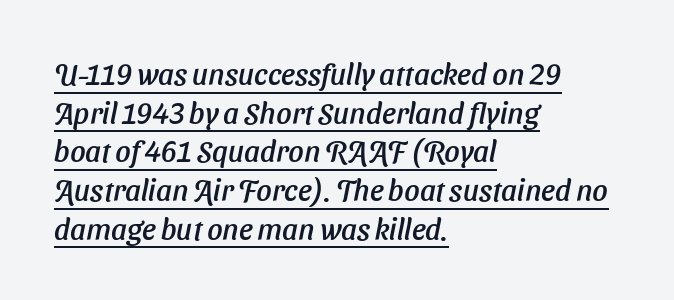
Q: Is the typeface a serif or a sans-serif typeface? A: Serif.
Q: Is the text underlined? A: Yes.
Q: How is the paragraph aligned? A: Left-aligned.
Q: Is the spacing between letters normal or unusually wide? A: Normal.
Q: Is the spacing between lines tight, normal or loose? A: Normal.
Q: Width (condensed, normal, or wide)? A: Normal.
Q: Stroke contrast? A: Low.
Q: x-height? A: Medium.
Q: Monospaced? A: No.
